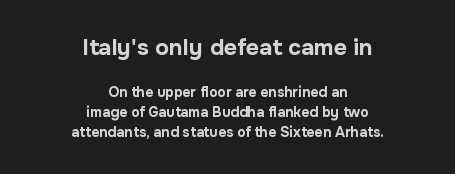
The image shows 23 px bold type, upright; set centered, normal line spacing (1.42x), normal letter spacing, not underlined; the first (top) block is 1.64x larger.
